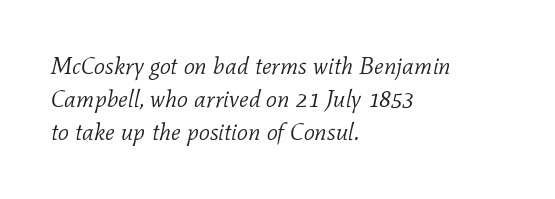
{"italic": "yes", "lean": "right", "slant_degrees": 11, "bold": "no", "underline": "no", "align": "left", "line_spacing": "normal", "line_spacing_ratio": 1.38, "letter_spacing": "normal", "letter_spacing_em": 0.0, "glyph_px": 24}
